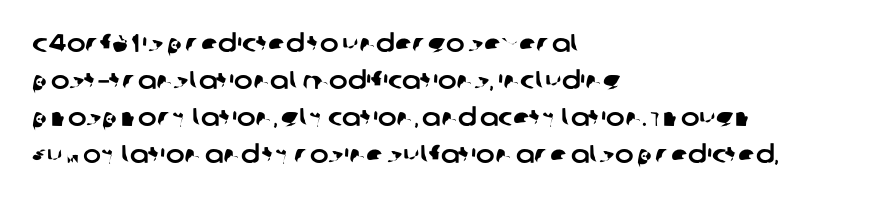
{"underline": "no", "align": "left", "line_spacing": "normal", "line_spacing_ratio": 1.48, "letter_spacing": "normal", "letter_spacing_em": 0.0, "glyph_px": 25}
